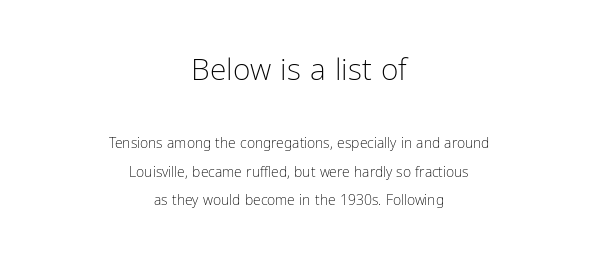
Q: Is the text bold? A: No.
Q: Is the text italic (slanted)? A: No, it is upright.
Q: Is the typeface a serif or a sans-serif typeface? A: Sans-serif.
Q: Is the text underlined? A: No.
Q: How is the paragraph aligned? A: Centered.
Q: Is the spacing between letters normal or unusually wide? A: Normal.
Q: Is the spacing between lines tight, normal or loose? A: Loose.
Q: Which block of text is set in a larger size, the first (top) or the second (bottom)? A: The first (top) one.
Q: Width (condensed, normal, or wide)? A: Condensed.
Q: Stroke contrast? A: Low.
Q: x-height? A: Medium.
Q: Monospaced? A: No.
